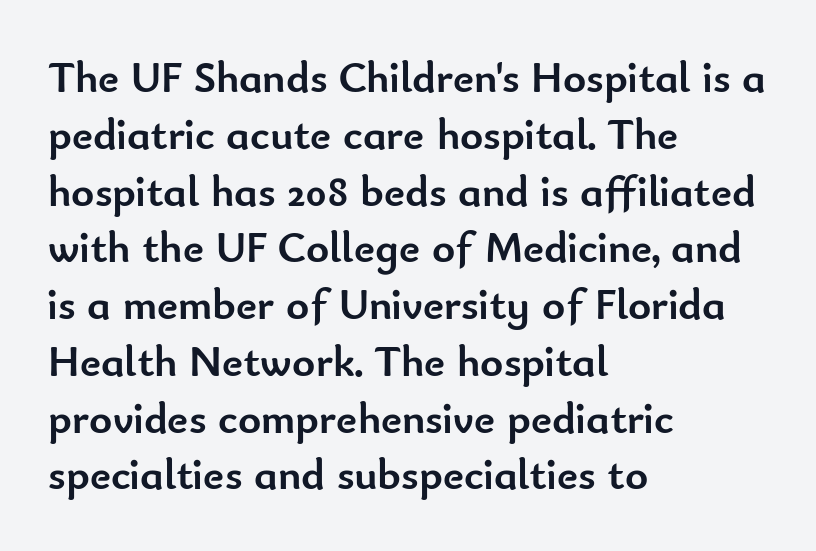
Q: Is the text bold? A: Yes.
Q: Is the text italic (slanted)? A: No, it is upright.
Q: Is the typeface a serif or a sans-serif typeface? A: Sans-serif.
Q: Is the text underlined? A: No.
Q: How is the paragraph aligned? A: Left-aligned.
Q: Is the spacing between letters normal or unusually wide? A: Normal.
Q: Is the spacing between lines tight, normal or loose? A: Normal.
Q: Width (condensed, normal, or wide)? A: Normal.
Q: Stroke contrast? A: Low.
Q: x-height? A: Small.
Q: Monospaced? A: No.
